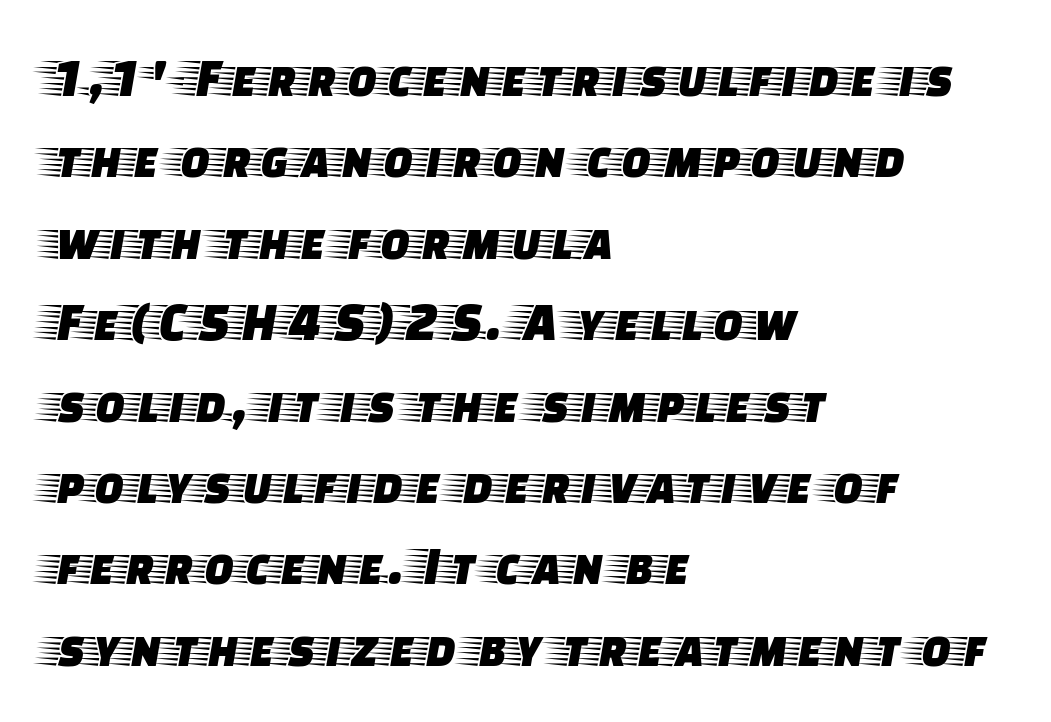
The ragged edge is on the right, which tells us the setting is flush left. Spacing verdict: proportional, widths tailored to each character. Regarding leading, the lines here are spaced in the standard way. A bare baseline throughout the passage. The letters sit at their default tracking, neither squeezed nor spread.
